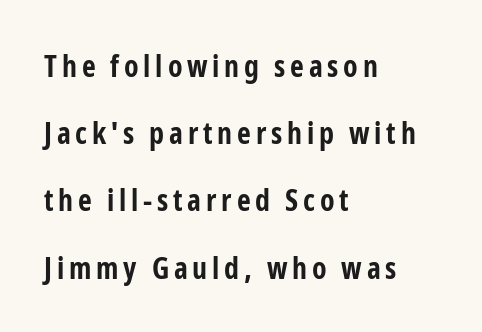
{"serif": "no", "italic": "no", "bold": "yes", "weight": "bold", "width": "condensed", "stroke_contrast": "low", "x_height": "medium", "monospaced": "no", "underline": "no", "align": "left", "line_spacing": "loose", "line_spacing_ratio": 2.24, "glyph_px": 30}
